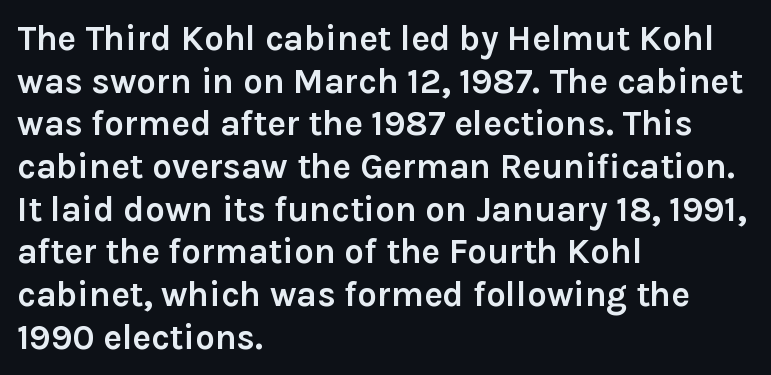
{"serif": "no", "italic": "no", "bold": "yes", "weight": "semibold", "width": "normal", "stroke_contrast": "low", "x_height": "medium", "monospaced": "no", "underline": "no", "align": "left", "line_spacing_ratio": 1.22, "letter_spacing": "normal", "letter_spacing_em": 0.0, "glyph_px": 35}
